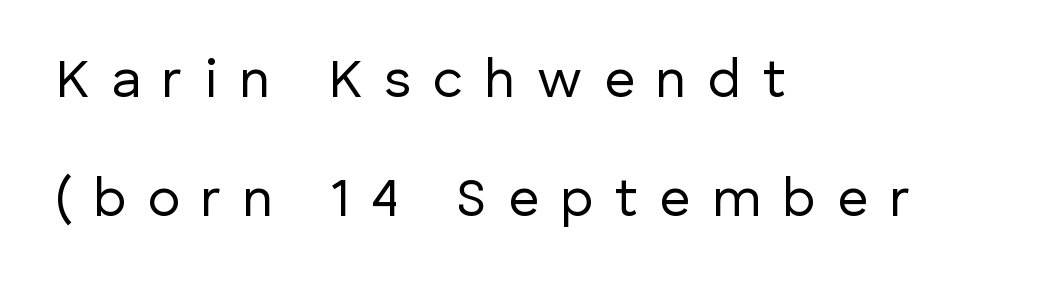
{"serif": "no", "italic": "no", "bold": "no", "weight": "regular", "width": "normal", "stroke_contrast": "low", "x_height": "medium", "monospaced": "no", "underline": "no", "align": "left", "line_spacing": "loose", "line_spacing_ratio": 2.21, "letter_spacing": "wide", "letter_spacing_em": 0.4, "glyph_px": 54}
